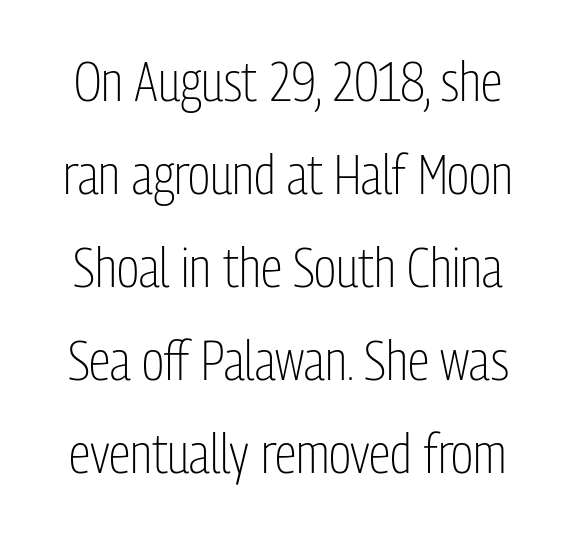
Q: Is the text bold? A: No.
Q: Is the text italic (slanted)? A: No, it is upright.
Q: Is the typeface a serif or a sans-serif typeface? A: Sans-serif.
Q: Is the text underlined? A: No.
Q: Is the spacing between letters normal or unusually wide? A: Normal.
Q: Is the spacing between lines tight, normal or loose? A: Normal.
Q: Width (condensed, normal, or wide)? A: Condensed.
Q: Stroke contrast? A: Low.
Q: x-height? A: Medium.
Q: Monospaced? A: No.
